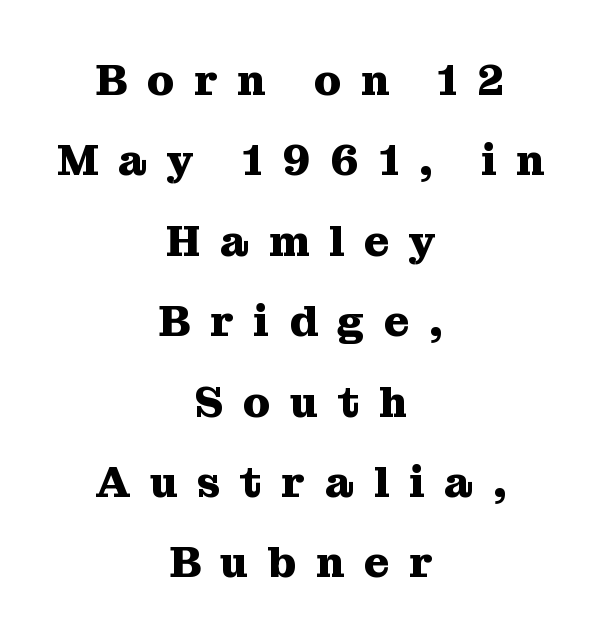
Q: Is the text bold? A: Yes.
Q: Is the text italic (slanted)? A: No, it is upright.
Q: Is the typeface a serif or a sans-serif typeface? A: Serif.
Q: Is the text underlined? A: No.
Q: How is the paragraph aligned? A: Centered.
Q: Is the spacing between letters normal or unusually wide? A: Unusually wide.
Q: Width (condensed, normal, or wide)? A: Normal.
Q: Stroke contrast? A: Medium.
Q: x-height? A: Medium.
Q: Monospaced? A: No.
